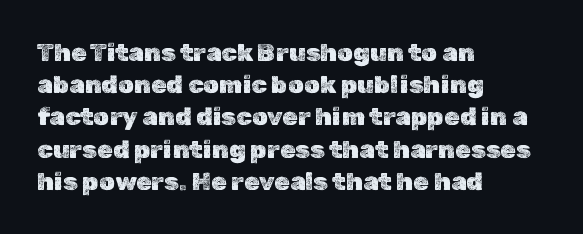
Q: Is the text italic (slanted)? A: No, it is upright.
Q: Is the text underlined? A: No.
Q: How is the paragraph aligned? A: Left-aligned.
Q: Is the spacing between letters normal or unusually wide? A: Normal.
Q: Is the spacing between lines tight, normal or loose? A: Normal.
